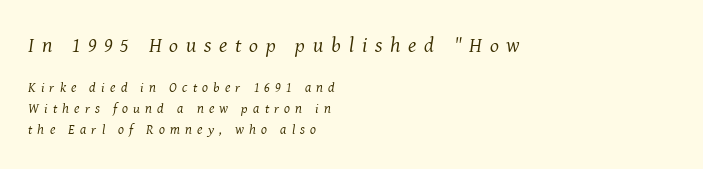
The image shows 21 px text type, italic (leaning right); set left-aligned, normal line spacing (1.5x), unusually wide letter spacing (+0.37 em), not underlined; the first (top) block is 1.5x larger.
